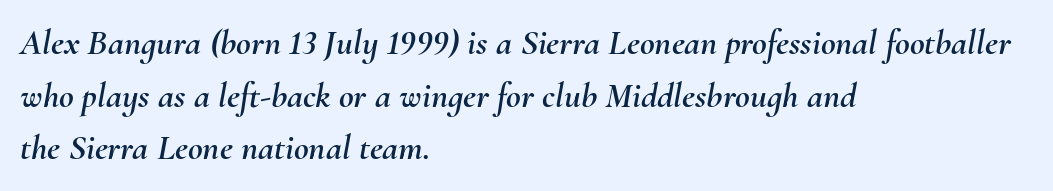
The image shows 36 px text type, italic (leaning right); set left-aligned, normal line spacing (1.46x), normal letter spacing, not underlined; medium stroke contrast and a small x-height.
